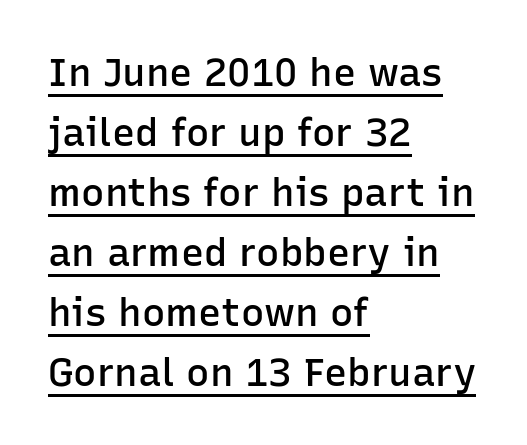
{"serif": "no", "italic": "no", "bold": "semi", "weight": "semibold", "width": "normal", "stroke_contrast": "low", "x_height": "medium", "monospaced": "no", "underline": "yes", "align": "left", "line_spacing": "normal", "line_spacing_ratio": 1.54, "letter_spacing": "normal", "letter_spacing_em": 0.0, "glyph_px": 39}
